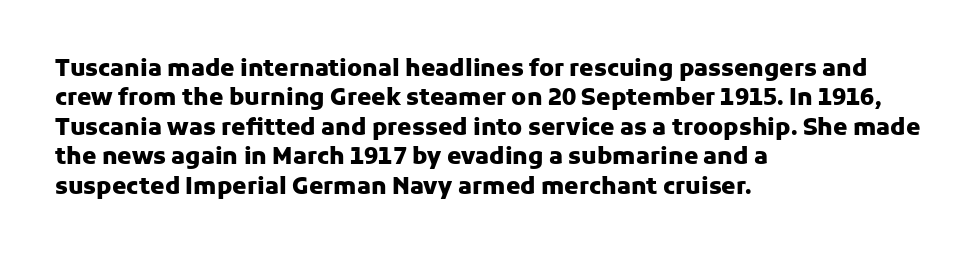
In terms of posture, this sample is upright. Whoever set this chose a conventional vertical rhythm. The space directly below the letters is spotless. A typesetter would call this zero additional tracking.
